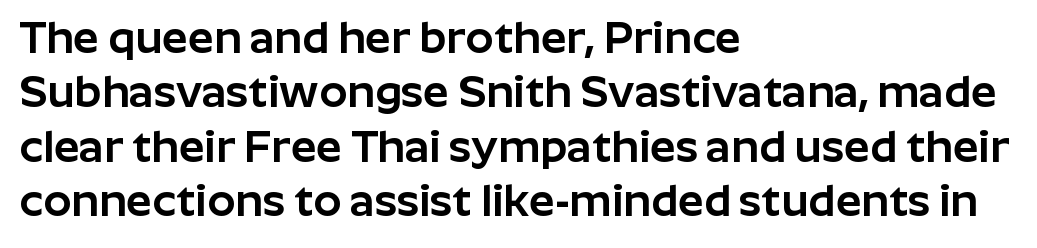
{"serif": "no", "italic": "no", "width": "normal", "stroke_contrast": "low", "x_height": "medium", "monospaced": "no", "underline": "no", "align": "left", "line_spacing_ratio": 1.21, "letter_spacing": "normal", "letter_spacing_em": 0.0, "glyph_px": 45}
